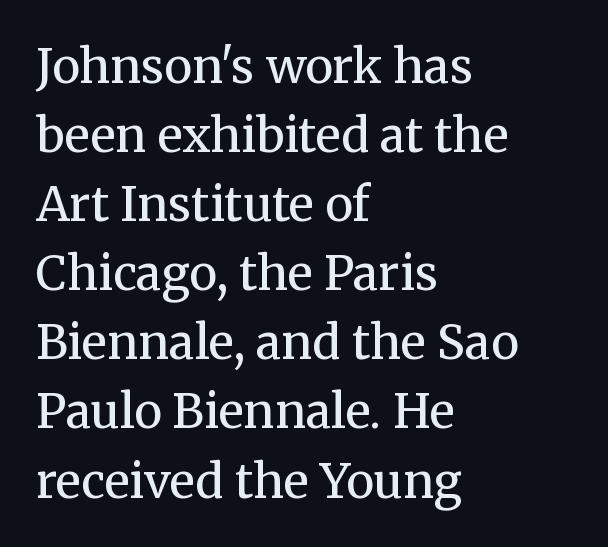
{"serif": "yes", "italic": "no", "bold": "no", "weight": "regular", "width": "normal", "stroke_contrast": "medium", "x_height": "medium", "monospaced": "no", "underline": "no", "align": "left", "line_spacing": "normal", "line_spacing_ratio": 1.47, "letter_spacing": "normal", "letter_spacing_em": 0.0, "glyph_px": 47}
